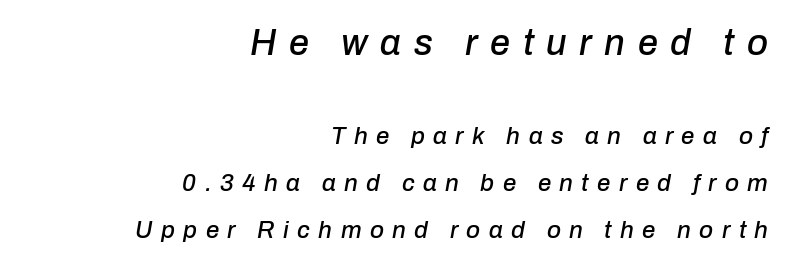
Q: Is the text italic (slanted)? A: Yes, it leans right by about 10 degrees.
Q: Is the text underlined? A: No.
Q: How is the paragraph aligned? A: Right-aligned.
Q: Is the spacing between letters normal or unusually wide? A: Unusually wide.
Q: Is the spacing between lines tight, normal or loose? A: Loose.
Q: Which block of text is set in a larger size, the first (top) or the second (bottom)? A: The first (top) one.
Q: Width (condensed, normal, or wide)? A: Normal.
Q: Stroke contrast? A: Low.
Q: x-height? A: Medium.
Q: Monospaced? A: No.
